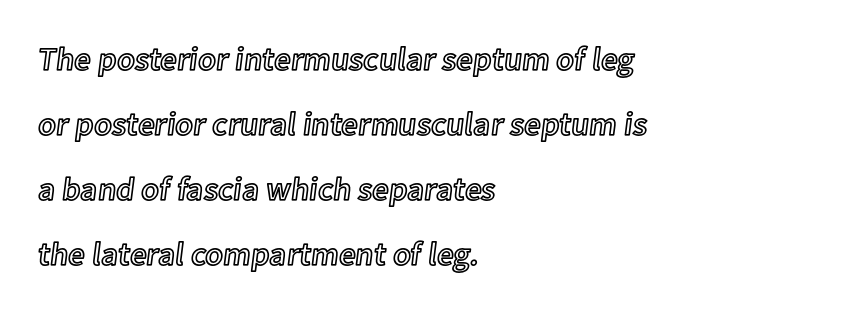
{"width": "normal", "x_height": "medium", "monospaced": "no", "underline": "no", "align": "left", "line_spacing": "loose", "line_spacing_ratio": 1.97, "letter_spacing": "normal", "letter_spacing_em": 0.0, "glyph_px": 33}
